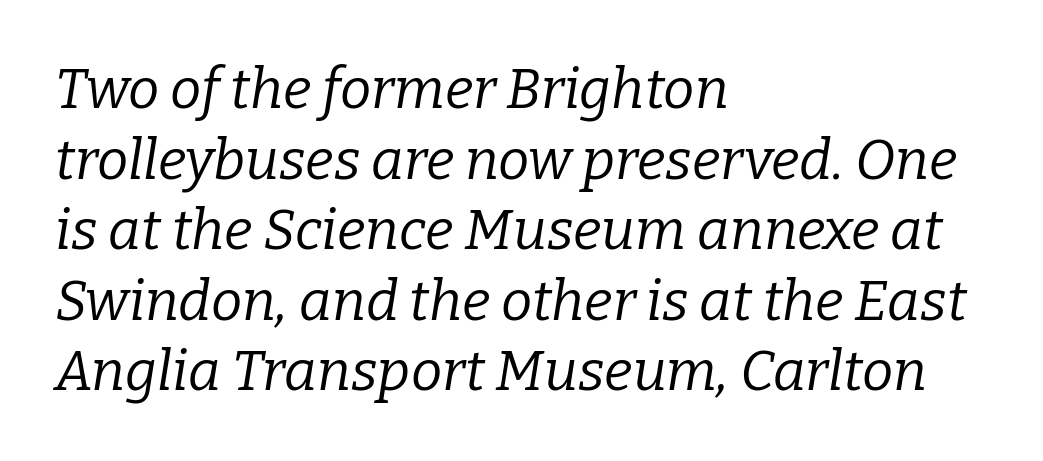
Q: Is the text bold? A: No.
Q: Is the text italic (slanted)? A: Yes, it leans right by about 9 degrees.
Q: Is the typeface a serif or a sans-serif typeface? A: Serif.
Q: Is the text underlined? A: No.
Q: How is the paragraph aligned? A: Left-aligned.
Q: Is the spacing between letters normal or unusually wide? A: Normal.
Q: Is the spacing between lines tight, normal or loose? A: Normal.
Q: Width (condensed, normal, or wide)? A: Normal.
Q: Stroke contrast? A: Low.
Q: x-height? A: Medium.
Q: Monospaced? A: No.
